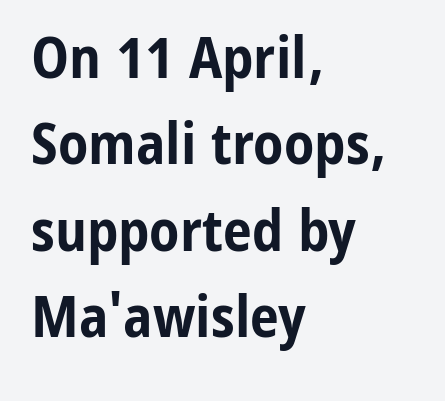
Q: Is the text bold? A: Yes.
Q: Is the text italic (slanted)? A: No, it is upright.
Q: Is the typeface a serif or a sans-serif typeface? A: Sans-serif.
Q: Is the text underlined? A: No.
Q: How is the paragraph aligned? A: Left-aligned.
Q: Is the spacing between letters normal or unusually wide? A: Normal.
Q: Is the spacing between lines tight, normal or loose? A: Normal.
Q: Width (condensed, normal, or wide)? A: Condensed.
Q: Stroke contrast? A: Low.
Q: x-height? A: Medium.
Q: Monospaced? A: No.
